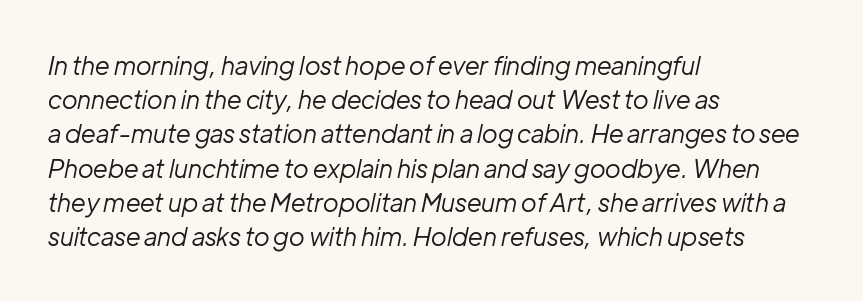
{"italic": "yes", "lean": "right", "slant_degrees": 12, "bold": "no", "underline": "no", "align": "left", "line_spacing": "normal", "line_spacing_ratio": 1.37, "letter_spacing": "normal", "letter_spacing_em": 0.0, "glyph_px": 25}
